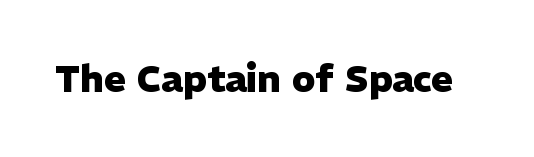
The image shows 37 px heavy sans-serif type, upright; set normal letter spacing, not underlined; low stroke contrast and a medium x-height.
